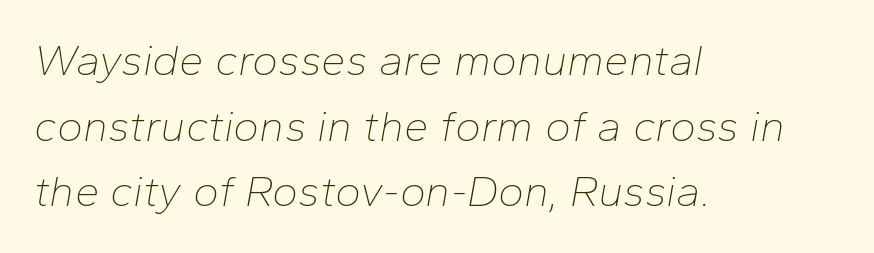
{"italic": "yes", "lean": "right", "slant_degrees": 10, "bold": "no", "weight": "thin", "width": "normal", "stroke_contrast": "low", "x_height": "medium", "monospaced": "no", "underline": "no", "align": "left", "line_spacing": "normal", "line_spacing_ratio": 1.49, "letter_spacing": "normal", "letter_spacing_em": 0.0, "glyph_px": 44}
